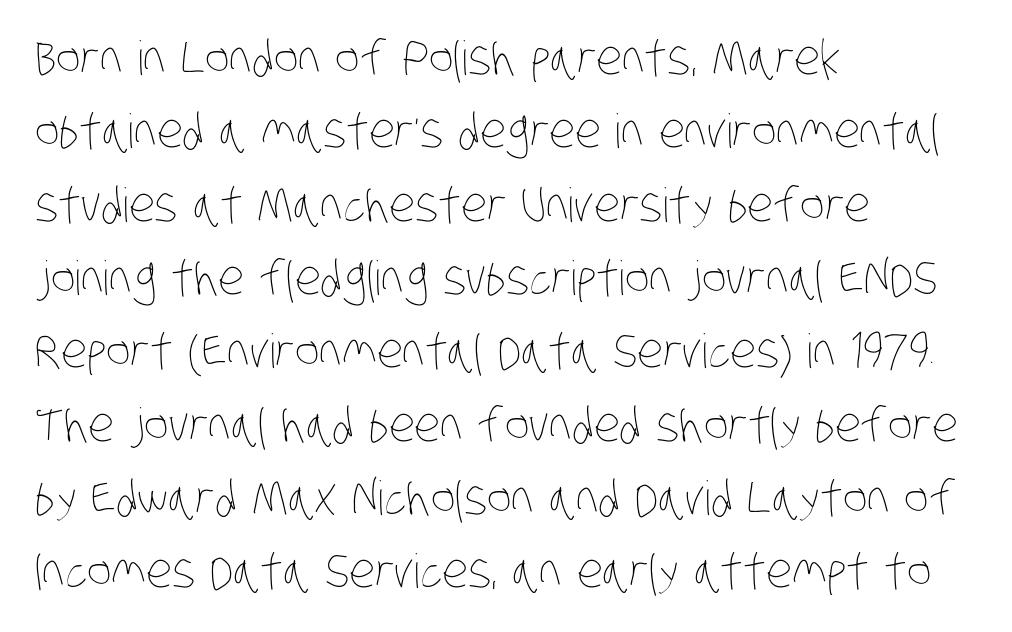
Is there much room between lines? A standard amount, neither cramped nor airy. Think standard paragraph weight, or any step lighter than that. These lines are rendered in a variable-pitch font. Anything drawn beneath the words? Only blank space. One-word summary of the alignment: left. Spacing between characters is what you'd get straight out of the box.
